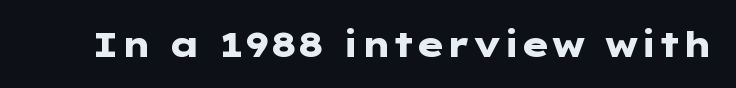
The image shows 35 px heavy, wide sans-serif type, upright; set normal letter spacing, not underlined; low stroke contrast and a medium x-height.
